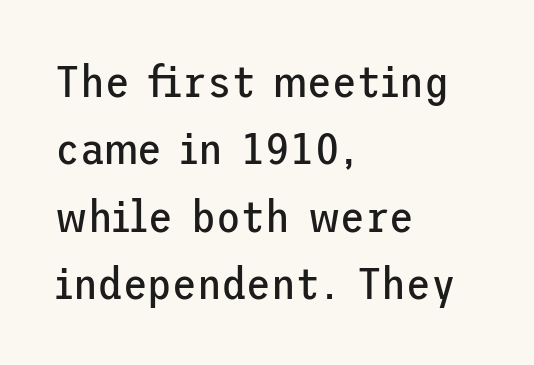
The image shows 45 px regular-weight sans-serif type, upright; set left-aligned, normal line spacing (1.5x), normal letter spacing, not underlined; low stroke contrast and a medium x-height.
